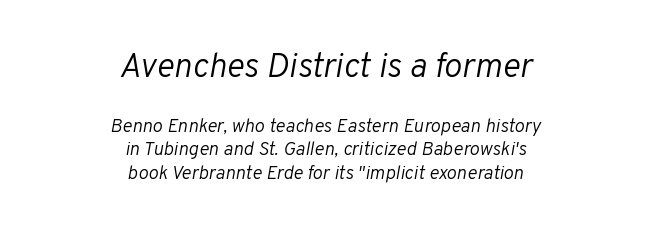
The image shows 34 px light type, italic (leaning right); set centered, line spacing 1.23x, normal letter spacing, not underlined; the first (top) block is 1.79x larger; low stroke contrast and a medium x-height.
